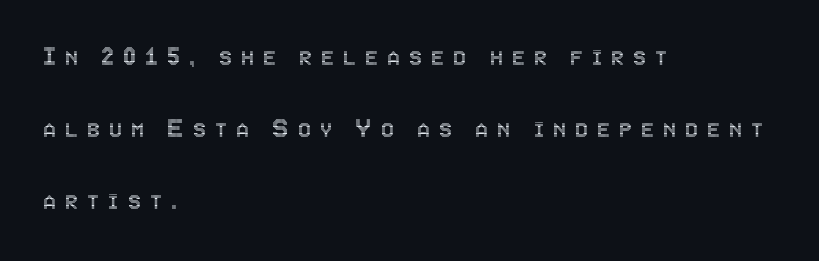
The image shows 29 px condensed type, upright; set left-aligned, loose line spacing (2.49x), unusually wide letter spacing (+0.31 em), not underlined; a large x-height.
